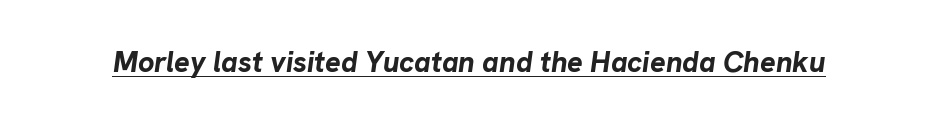
{"italic": "yes", "lean": "right", "slant_degrees": 8, "bold": "yes", "weight": "bold", "width": "normal", "stroke_contrast": "low", "x_height": "medium", "monospaced": "no", "underline": "yes", "letter_spacing": "normal", "letter_spacing_em": 0.0, "glyph_px": 29}
